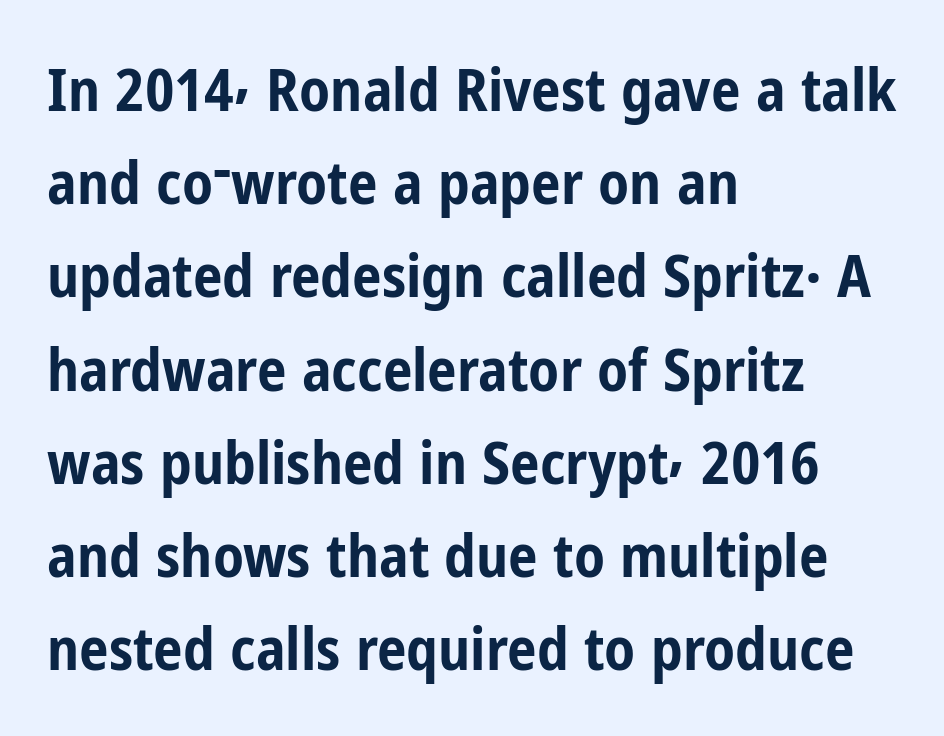
{"serif": "no", "italic": "no", "bold": "yes", "weight": "bold", "width": "condensed", "stroke_contrast": "low", "x_height": "medium", "monospaced": "no", "underline": "no", "align": "left", "line_spacing": "normal", "line_spacing_ratio": 1.58, "letter_spacing": "normal", "letter_spacing_em": 0.0, "glyph_px": 59}
